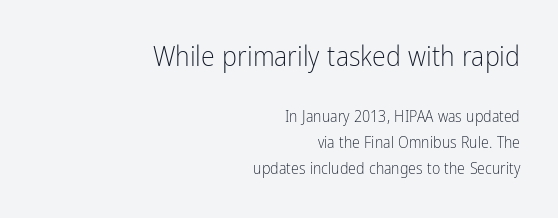
The passage shown is typed in a proportional face where columns would drift. The face looks like a standard text weight, possibly lighter. The typeface chosen for these lines omits serifs. Regarding leading, the lines here are spaced in the standard way. The axis of the letterforms is exactly vertical. Beneath every word, the page is bare.
